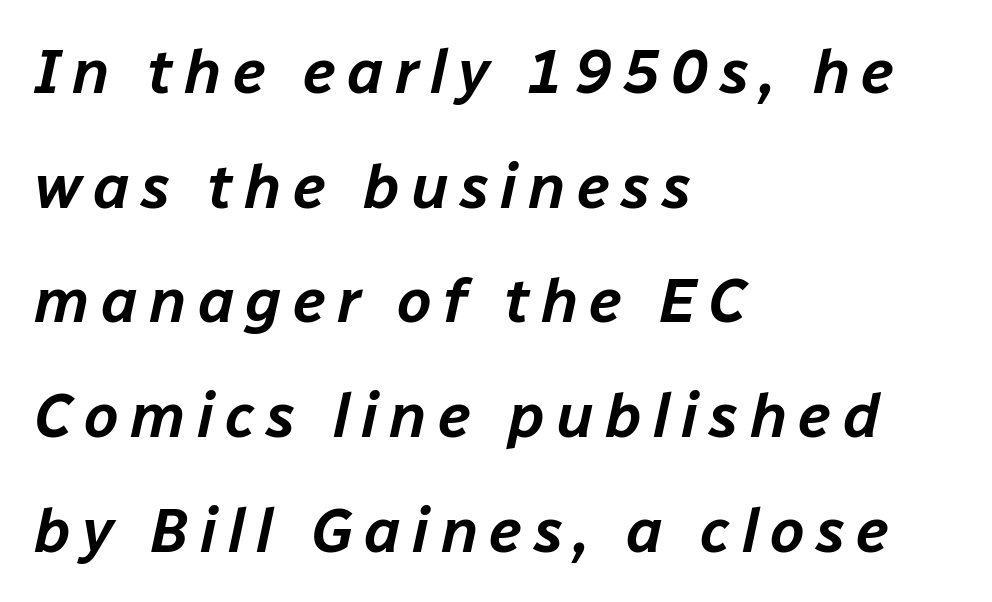
The image shows 62 px text type, italic (leaning right); set left-aligned, line spacing 1.85x, not underlined; low stroke contrast and a medium x-height.
